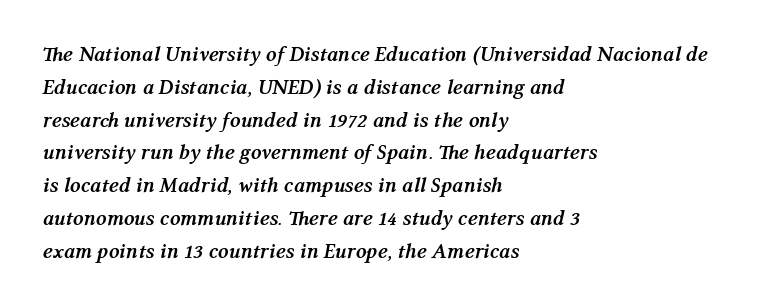
{"italic": "yes", "lean": "right", "slant_degrees": 12, "bold": "yes", "underline": "no", "align": "left", "line_spacing": "normal", "line_spacing_ratio": 1.56, "letter_spacing": "normal", "letter_spacing_em": 0.0, "glyph_px": 21}
